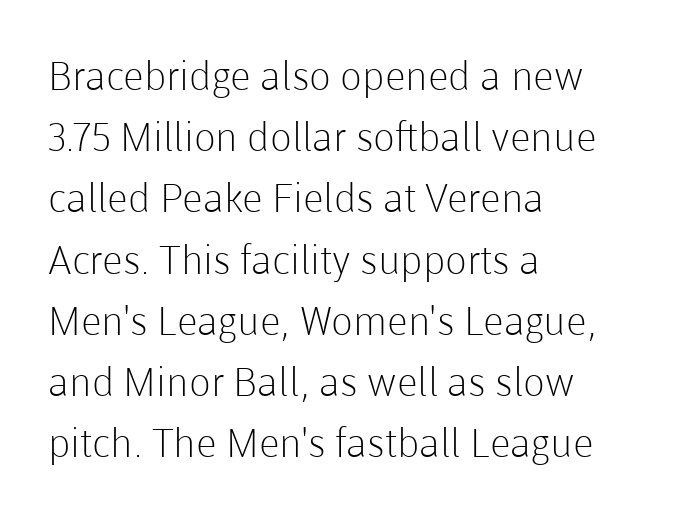
Q: Is the text bold? A: No.
Q: Is the text italic (slanted)? A: No, it is upright.
Q: Is the typeface a serif or a sans-serif typeface? A: Sans-serif.
Q: Is the text underlined? A: No.
Q: How is the paragraph aligned? A: Left-aligned.
Q: Is the spacing between letters normal or unusually wide? A: Normal.
Q: Is the spacing between lines tight, normal or loose? A: Normal.
Q: Width (condensed, normal, or wide)? A: Normal.
Q: Stroke contrast? A: Low.
Q: x-height? A: Medium.
Q: Monospaced? A: No.
